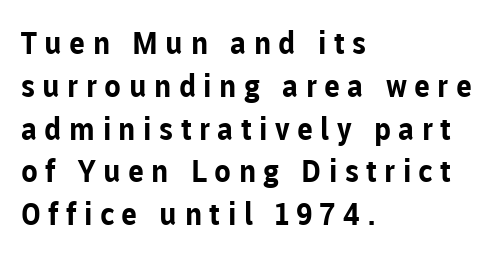
{"serif": "no", "italic": "no", "bold": "yes", "weight": "bold", "width": "normal", "stroke_contrast": "low", "x_height": "medium", "monospaced": "no", "underline": "no", "align": "left", "line_spacing": "normal", "line_spacing_ratio": 1.38, "letter_spacing": "wide", "letter_spacing_em": 0.24, "glyph_px": 31}
